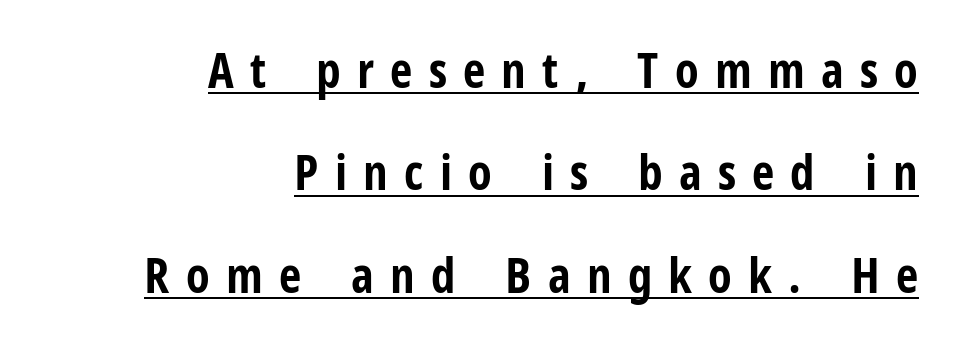
The image shows 49 px bold, condensed sans-serif type, upright; set right-aligned, loose line spacing (2.09x), unusually wide letter spacing (+0.33 em), underlined; low stroke contrast and a medium x-height.
